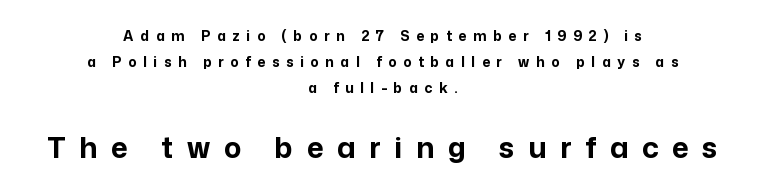
The image shows 29 px bold sans-serif type, upright; set centered, line spacing 1.86x, unusually wide letter spacing (+0.47 em), not underlined; the second (bottom) block is 2.07x larger; low stroke contrast and a medium x-height.
